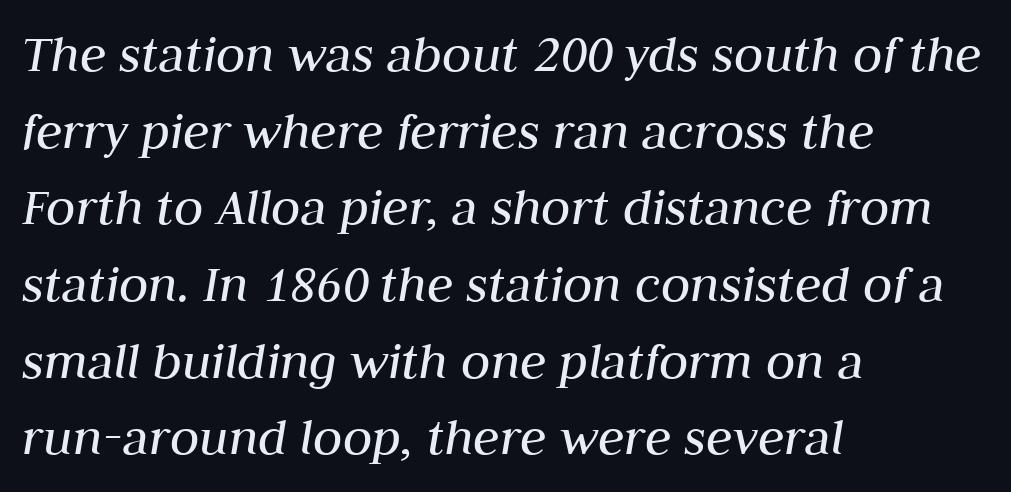
Reading down the column, the eye jumps a familiar distance to each next line. Compared with typical body copy, the letter spacing here is the same. The paragraph has a hard left edge and a soft right edge. Ink coverage per letter is moderate at most. Emphasis-style slanted type is in use.
